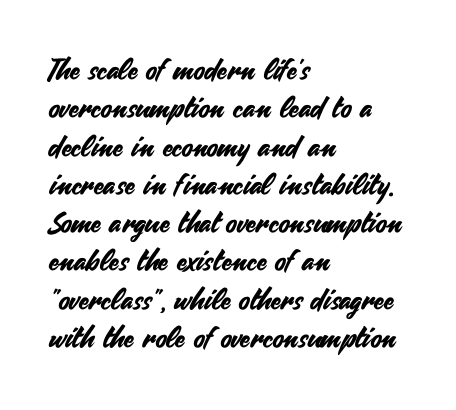
Q: Is the text italic (slanted)? A: Yes.
Q: Is the typeface a serif or a sans-serif typeface? A: Sans-serif.
Q: Is the text underlined? A: No.
Q: How is the paragraph aligned? A: Left-aligned.
Q: Is the spacing between letters normal or unusually wide? A: Normal.
Q: Is the spacing between lines tight, normal or loose? A: Normal.
Q: Width (condensed, normal, or wide)? A: Normal.
Q: Stroke contrast? A: Medium.
Q: x-height? A: Small.
Q: Monospaced? A: No.
